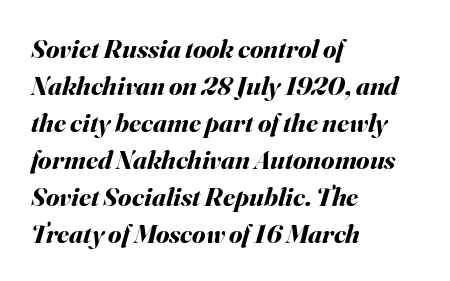
How are the letters spaced? Ordinarily, with no added tracking. Students, observe: this is what conventionally led text looks like. The axis of the letterforms is tilted away from vertical. Summary of weight: heavy, a full bold.
